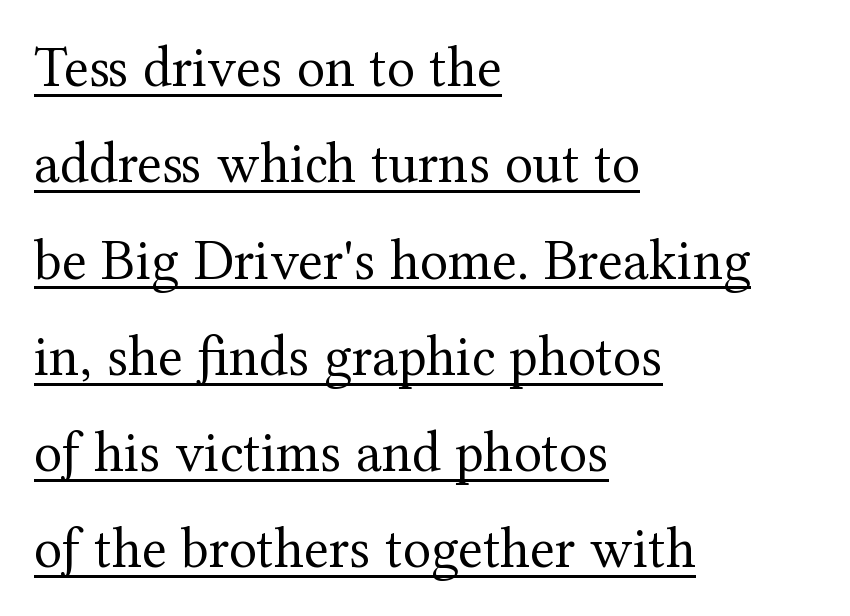
Think of a printed novel: that variable character pitch is what you see here. Type style note: has serifs. Descenders here cross a horizontal rule under the line. A typesetter would call this zero additional tracking. The leading is moderate, giving the passage an even texture.
